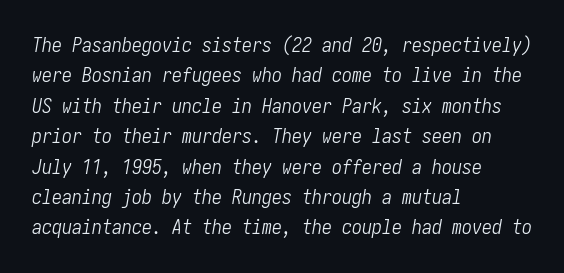
If you drew a ruler down the left edge, every line would touch it. Baseline-to-baseline distance is the conventional proportion of letter height. The type is set solid horizontally, with unmodified tracking. No heavy texture on the line: the type isn't bold. Quick note: underline off.
